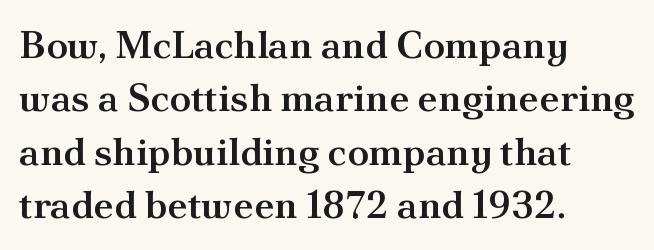
The image shows 39 px semibold serif type, upright; set left-aligned, normal line spacing (1.37x), normal letter spacing, not underlined; medium stroke contrast and a small x-height.
